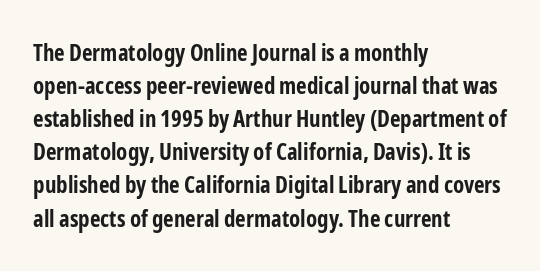
Q: Is the text bold? A: Yes.
Q: Is the text italic (slanted)? A: No, it is upright.
Q: Is the text underlined? A: No.
Q: How is the paragraph aligned? A: Left-aligned.
Q: Is the spacing between letters normal or unusually wide? A: Normal.
Q: Is the spacing between lines tight, normal or loose? A: Normal.
